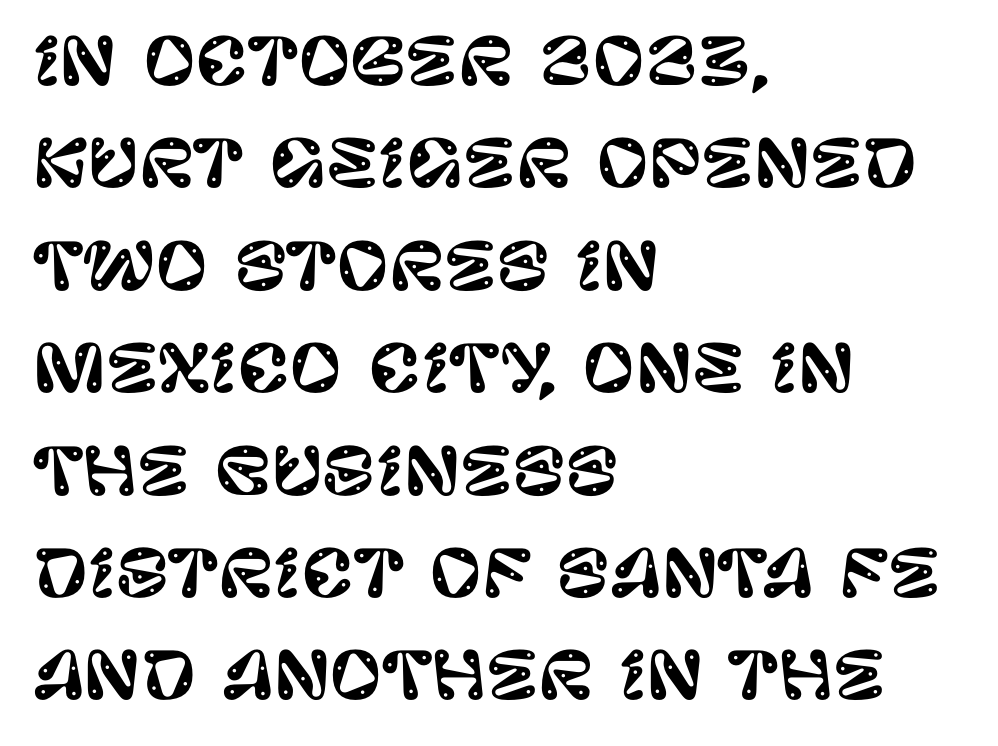
The image shows 64 px sans-serif type; set left-aligned, normal line spacing (1.6x), normal letter spacing, not underlined; low stroke contrast and a large x-height.
